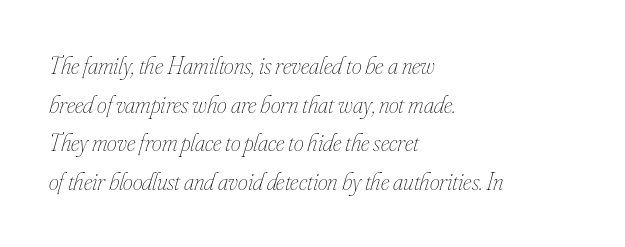
A bare baseline throughout the passage. Weight: regular or lighter. The glyphs look as if they've been sheared to an angle. Observe the ordinary spacing: letters are neighbours, not strangers. The rows are spaced the way most documents space them.
